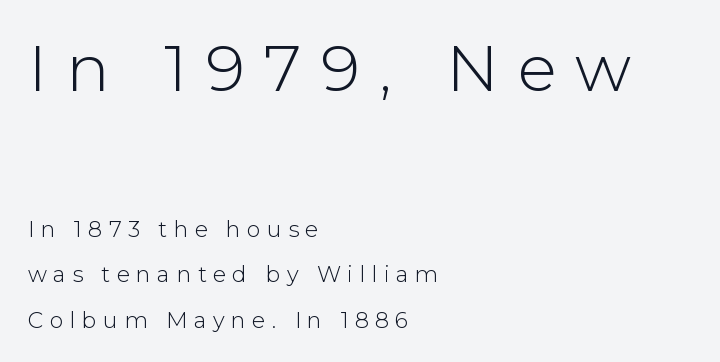
Q: Is the text bold? A: No.
Q: Is the text italic (slanted)? A: No, it is upright.
Q: Is the typeface a serif or a sans-serif typeface? A: Sans-serif.
Q: Is the text underlined? A: No.
Q: How is the paragraph aligned? A: Left-aligned.
Q: Is the spacing between letters normal or unusually wide? A: Unusually wide.
Q: Is the spacing between lines tight, normal or loose? A: Loose.
Q: Which block of text is set in a larger size, the first (top) or the second (bottom)? A: The first (top) one.
Q: Width (condensed, normal, or wide)? A: Normal.
Q: Stroke contrast? A: Low.
Q: x-height? A: Medium.
Q: Monospaced? A: No.
